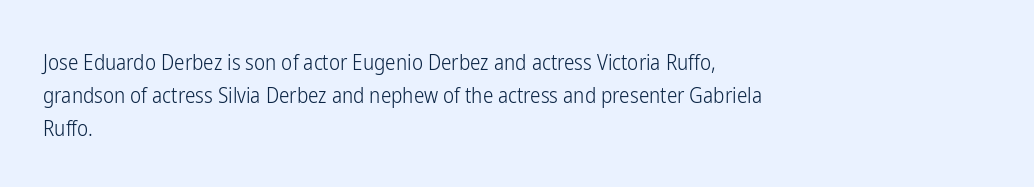
{"italic": "no", "bold": "no", "underline": "no", "align": "left", "line_spacing": "normal", "line_spacing_ratio": 1.57, "letter_spacing": "normal", "letter_spacing_em": 0.0, "glyph_px": 21}
